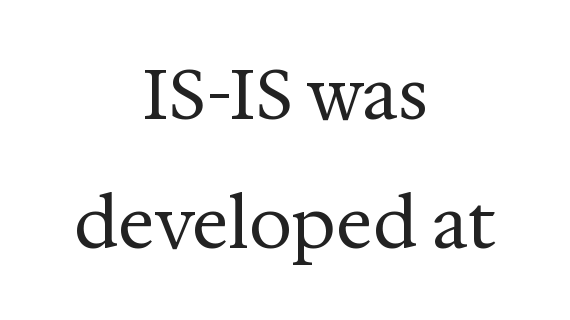
Each stroke keeps to a modest, everyday thickness or less. Here the designer chose a conventional face with non-uniform glyph widths. Check under the words: just untouched page. Look at the tracking — it's just the regular setting, nothing added.
